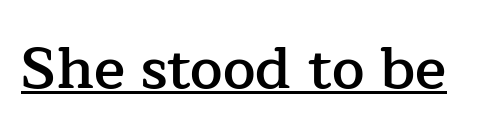
Is this a fixed-width face? No — the glyphs have proportional, varying widths. The sample's only ornament is a line tracing under the words. Nobody touched the tracking dial on this one. Unlike a clean sans, this face finishes its strokes with serifs. Nope, not italic — everything's standing straight. Stroke thickness is moderately raised; the sample reads as semibold.
